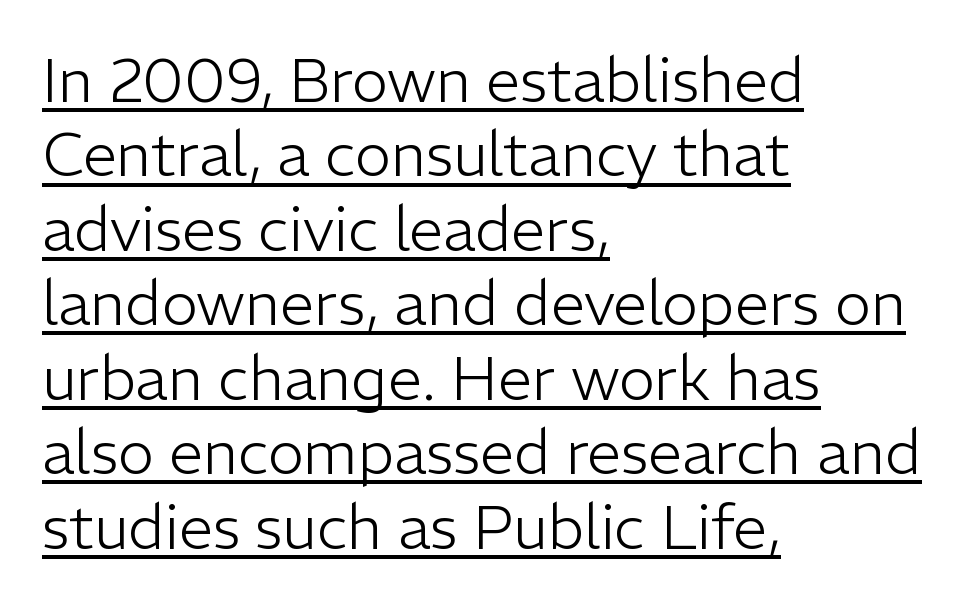
In CSS terms this would be text-align: left. Do the characters align in a grid? No, the font is proportional. These glyphs show unthickened strokes, regular width or finer. Honestly, the letter spacing is just normal — you wouldn't notice it.
